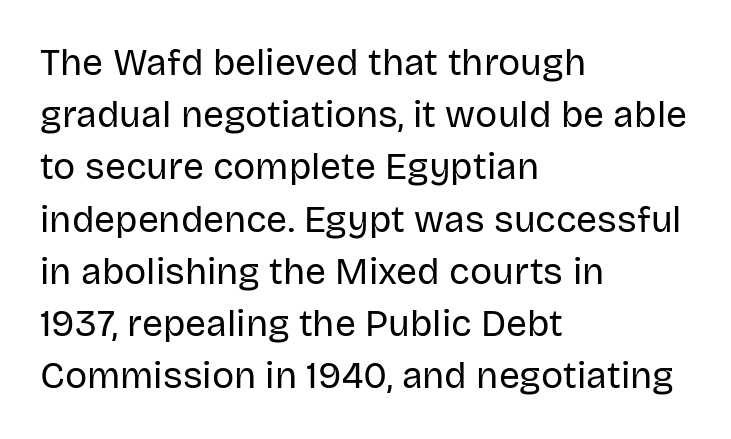
Q: Is the text bold? A: No.
Q: Is the text italic (slanted)? A: No, it is upright.
Q: Is the typeface a serif or a sans-serif typeface? A: Sans-serif.
Q: Is the text underlined? A: No.
Q: How is the paragraph aligned? A: Left-aligned.
Q: Is the spacing between letters normal or unusually wide? A: Normal.
Q: Is the spacing between lines tight, normal or loose? A: Normal.
Q: Width (condensed, normal, or wide)? A: Normal.
Q: Stroke contrast? A: Low.
Q: x-height? A: Large.
Q: Monospaced? A: No.
